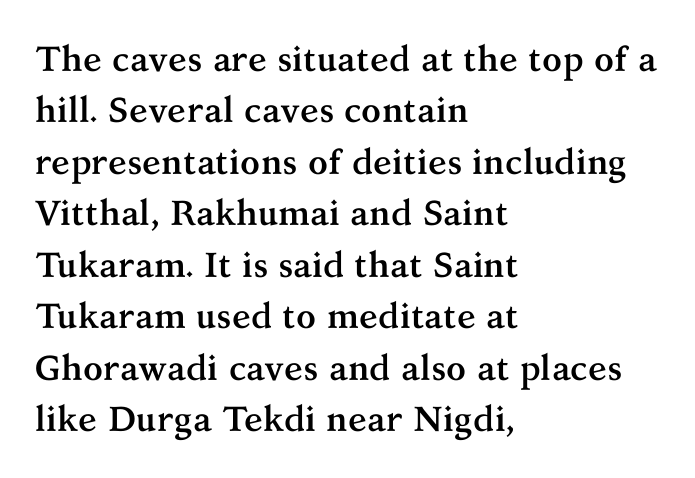
The face used here is proportionally spaced, like ordinary book or web type. Line beginnings align vertically; line endings do not. Type style note: has serifs. Look at the stroke-to-counter ratio: heavy, a bold. Descenders hang freely into open space.
